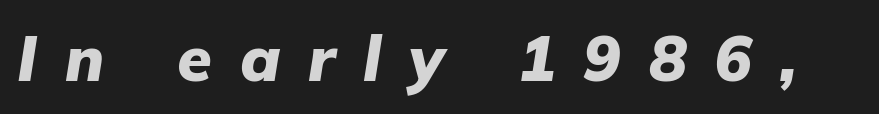
Q: Is the text bold? A: Yes.
Q: Is the text italic (slanted)? A: Yes, it leans right by about 9 degrees.
Q: Is the text underlined? A: No.
Q: Is the spacing between letters normal or unusually wide? A: Unusually wide.
Q: Width (condensed, normal, or wide)? A: Normal.
Q: Stroke contrast? A: Low.
Q: x-height? A: Medium.
Q: Monospaced? A: No.
